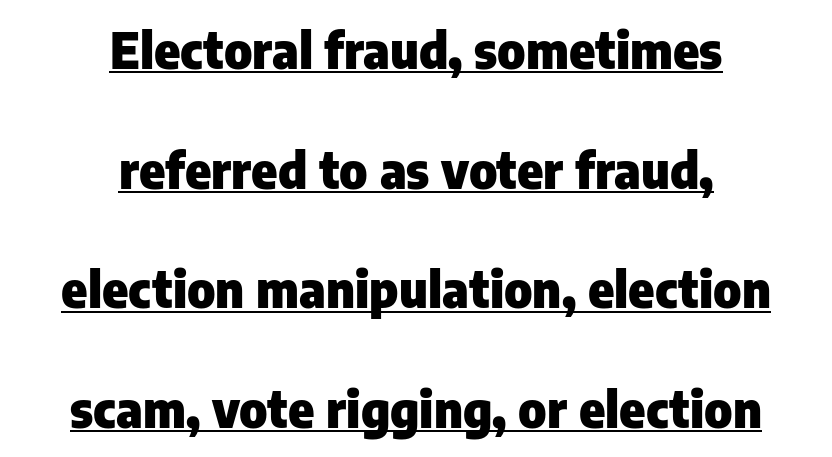
Q: Is the text bold? A: Yes.
Q: Is the text italic (slanted)? A: No, it is upright.
Q: Is the typeface a serif or a sans-serif typeface? A: Sans-serif.
Q: Is the text underlined? A: Yes.
Q: How is the paragraph aligned? A: Centered.
Q: Is the spacing between letters normal or unusually wide? A: Normal.
Q: Is the spacing between lines tight, normal or loose? A: Loose.
Q: Width (condensed, normal, or wide)? A: Normal.
Q: Stroke contrast? A: Low.
Q: x-height? A: Medium.
Q: Monospaced? A: No.
